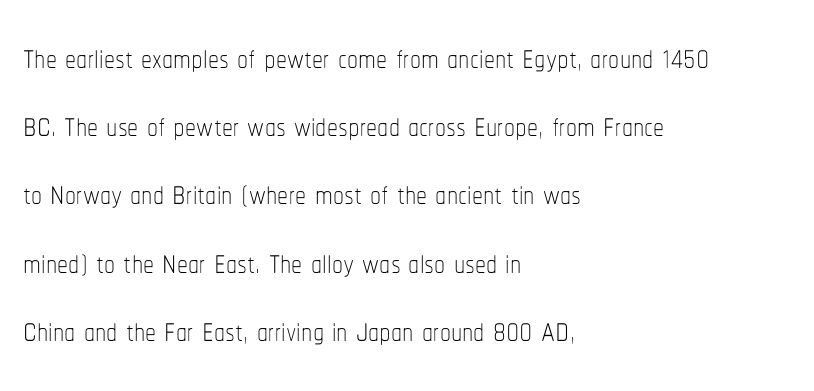
{"italic": "no", "bold": "no", "weight": "thin", "width": "condensed", "stroke_contrast": "low", "x_height": "medium", "monospaced": "no", "underline": "no", "align": "left", "line_spacing": "normal", "line_spacing_ratio": 1.55, "letter_spacing": "normal", "letter_spacing_em": 0.0, "glyph_px": 44}
